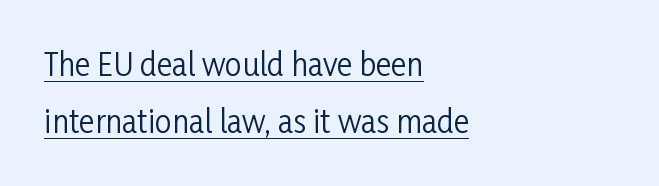
One glance says open: line gaps are wider than usual. The face used here is proportionally spaced, like ordinary book or web type. Is there any slant? The stems are plumb. Spacing between characters is what you'd get straight out of the box. A light-to-regular cut is what we see here. In terms of letterform style, serifs are entirely absent.
